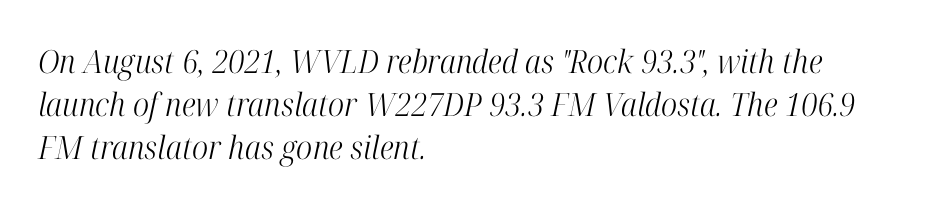
The image shows 32 px light, condensed serif type, italic (leaning right); set left-aligned, normal line spacing (1.34x), normal letter spacing, not underlined; high stroke contrast and a medium x-height.
